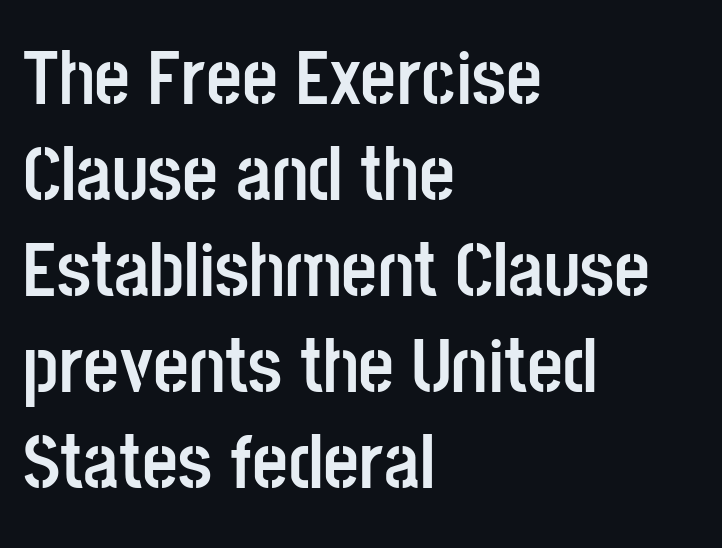
Caption: multi-line text, flush left, ragged right. Each letter's strokes conclude bluntly, with no projecting serifs. Anything drawn beneath the words? Only blank space. This is roman type, the default non-slanted kind. Set as a true bold cut, around the 700 mark. Note the varied advance widths — an 'i' is clearly narrower than an 'm'.
